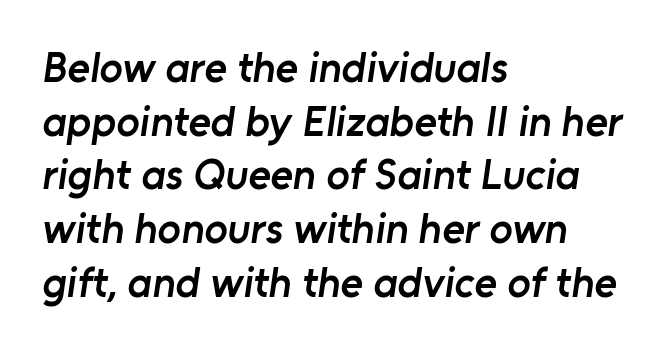
The image shows 43 px semibold sans-serif type; set left-aligned, normal line spacing (1.25x), normal letter spacing, not underlined; low stroke contrast and a medium x-height.
